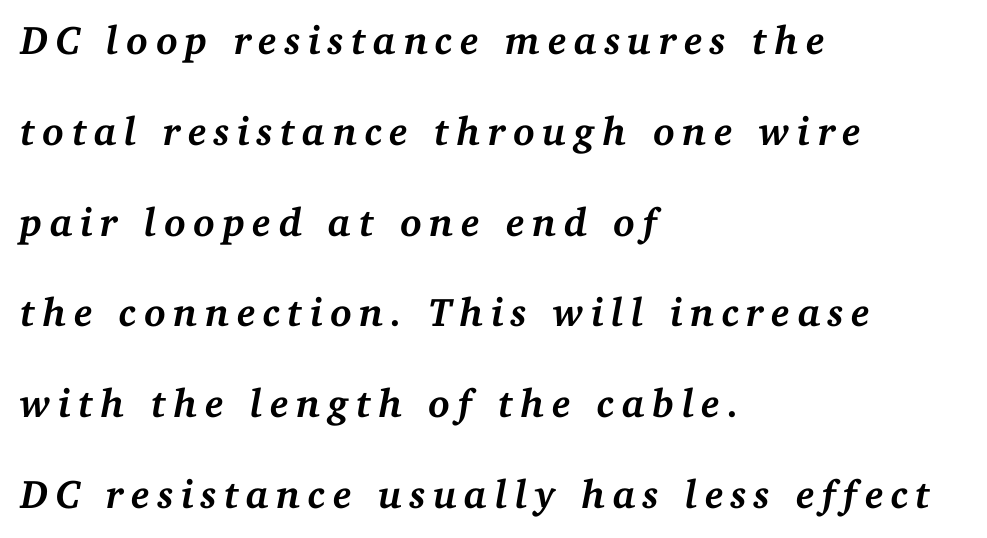
Q: Is the text bold? A: Yes.
Q: Is the text italic (slanted)? A: Yes, it leans right by about 11 degrees.
Q: Is the typeface a serif or a sans-serif typeface? A: Serif.
Q: Is the text underlined? A: No.
Q: How is the paragraph aligned? A: Left-aligned.
Q: Is the spacing between lines tight, normal or loose? A: Loose.
Q: Width (condensed, normal, or wide)? A: Normal.
Q: Stroke contrast? A: Medium.
Q: x-height? A: Medium.
Q: Monospaced? A: No.
